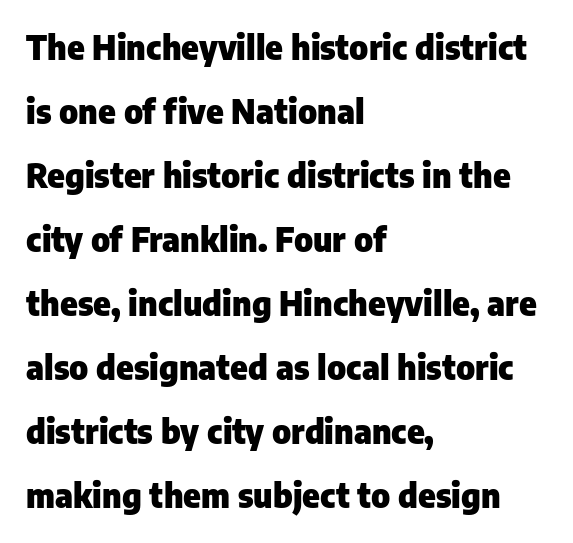
Q: Is the text bold? A: Yes.
Q: Is the text italic (slanted)? A: No, it is upright.
Q: Is the typeface a serif or a sans-serif typeface? A: Sans-serif.
Q: Is the text underlined? A: No.
Q: How is the paragraph aligned? A: Left-aligned.
Q: Is the spacing between letters normal or unusually wide? A: Normal.
Q: Is the spacing between lines tight, normal or loose? A: Loose.
Q: Width (condensed, normal, or wide)? A: Normal.
Q: Stroke contrast? A: Low.
Q: x-height? A: Medium.
Q: Monospaced? A: No.
